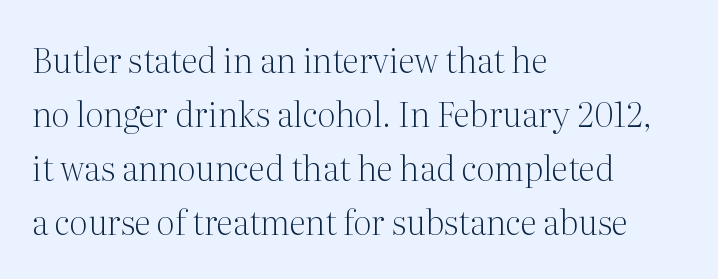
The image shows 34 px light serif type, upright; set left-aligned, normal line spacing (1.59x), normal letter spacing, not underlined; medium stroke contrast and a medium x-height.
